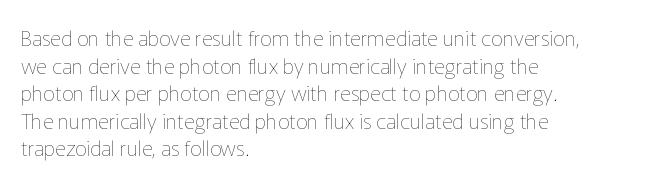
The image shows 21 px text type, upright; set left-aligned, normal line spacing (1.31x), normal letter spacing, not underlined.
